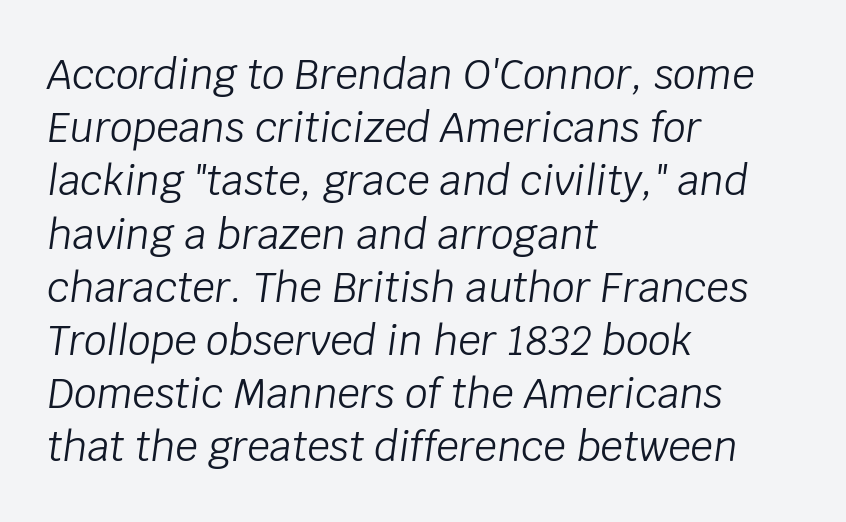
How are the letters spaced? Ordinarily, with no added tracking. A typesetter would call this proportional, since set widths differ per character. These lines stack with their left ends in a neat column. Type without underlining.
